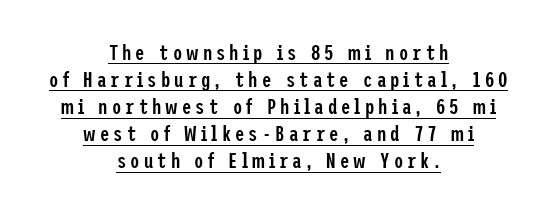
The lines in this sample share a center point and differ in where they start and stop. This is the in-between weight designers call semibold or demi. Quick note: underline on. Do the letters lean? They stand straight. Baseline-to-baseline distance is the conventional proportion of letter height.
